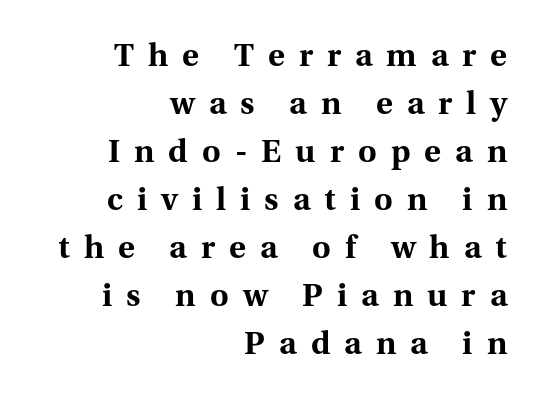
Q: Is the text bold? A: Yes.
Q: Is the text italic (slanted)? A: No, it is upright.
Q: Is the typeface a serif or a sans-serif typeface? A: Serif.
Q: Is the text underlined? A: No.
Q: How is the paragraph aligned? A: Right-aligned.
Q: Is the spacing between letters normal or unusually wide? A: Unusually wide.
Q: Is the spacing between lines tight, normal or loose? A: Normal.
Q: Width (condensed, normal, or wide)? A: Normal.
Q: Stroke contrast? A: Medium.
Q: x-height? A: Medium.
Q: Monospaced? A: No.
